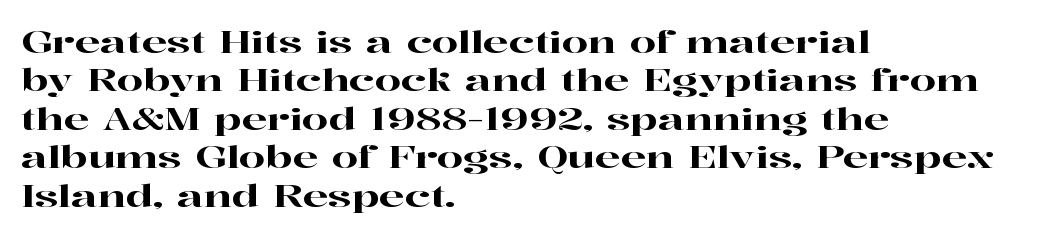
Q: Is the text italic (slanted)? A: No, it is upright.
Q: Is the typeface a serif or a sans-serif typeface? A: Serif.
Q: Is the text underlined? A: No.
Q: How is the paragraph aligned? A: Left-aligned.
Q: Is the spacing between letters normal or unusually wide? A: Normal.
Q: Is the spacing between lines tight, normal or loose? A: Normal.
Q: Width (condensed, normal, or wide)? A: Wide.
Q: Stroke contrast? A: High.
Q: x-height? A: Medium.
Q: Monospaced? A: No.
